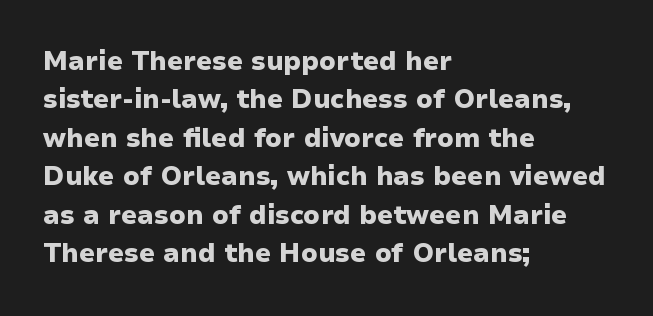
Q: Is the text bold? A: Yes.
Q: Is the text italic (slanted)? A: No, it is upright.
Q: Is the text underlined? A: No.
Q: How is the paragraph aligned? A: Left-aligned.
Q: Is the spacing between letters normal or unusually wide? A: Normal.
Q: Is the spacing between lines tight, normal or loose? A: Normal.
